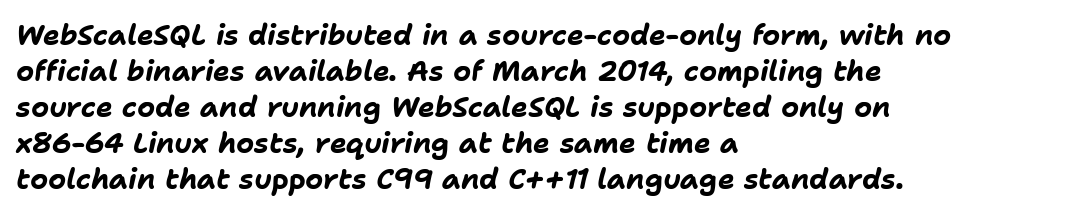
The sample has been set heavy, in full bold. The rendering uses natural spacing where letterforms have individual widths. Line beginnings align vertically; line endings do not. Honestly, there is no underline to notice here at all. Here the glyphs are tracked normally, forming tight word shapes. When letters slant like this, we call the style italic.
